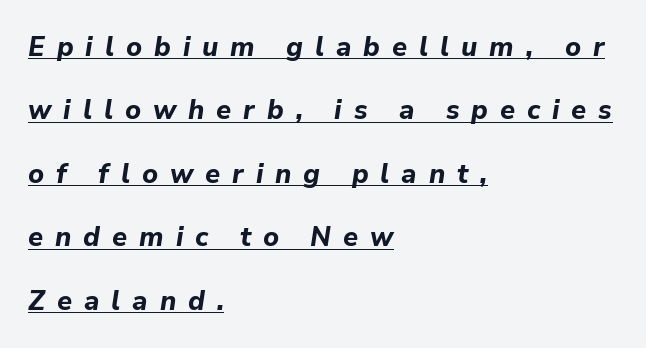
Typeset ragged right — the left edge is the straight one. The letters are spread apart with noticeably loose tracking. Underlined type. The font's italic variant was chosen for this text.
